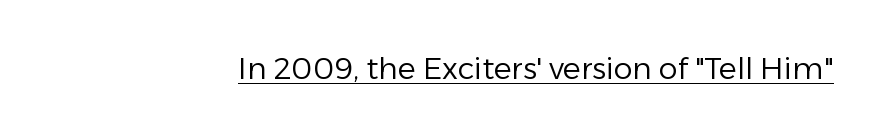
Q: Is the text bold? A: No.
Q: Is the text italic (slanted)? A: No, it is upright.
Q: Is the typeface a serif or a sans-serif typeface? A: Sans-serif.
Q: Is the text underlined? A: Yes.
Q: Is the spacing between letters normal or unusually wide? A: Normal.
Q: Width (condensed, normal, or wide)? A: Normal.
Q: Stroke contrast? A: Low.
Q: x-height? A: Medium.
Q: Monospaced? A: No.
